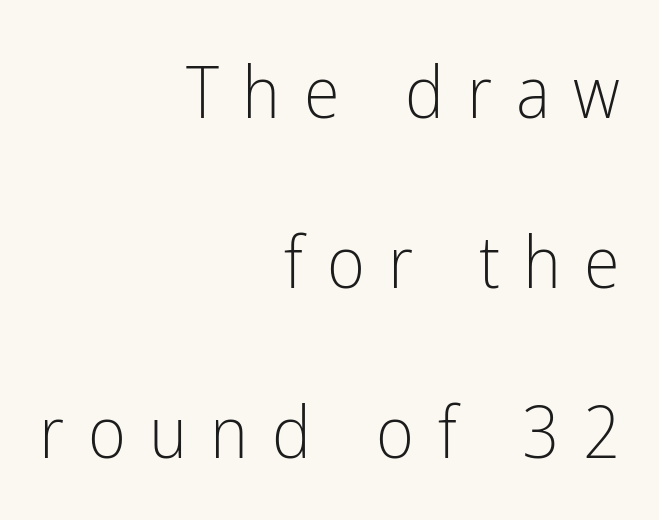
The image shows 73 px light, condensed sans-serif type, upright; set right-aligned, loose line spacing (2.33x), unusually wide letter spacing (+0.32 em), not underlined; low stroke contrast and a medium x-height.
